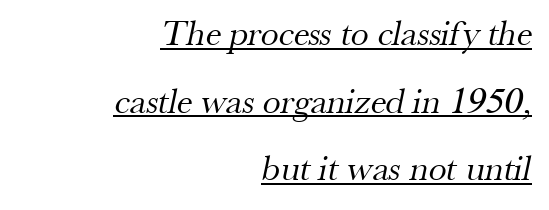
{"serif": "yes", "bold": "no", "weight": "regular", "width": "normal", "stroke_contrast": "medium", "x_height": "small", "monospaced": "no", "underline": "yes", "align": "right", "line_spacing_ratio": 1.88, "letter_spacing": "normal", "letter_spacing_em": 0.0, "glyph_px": 36}
